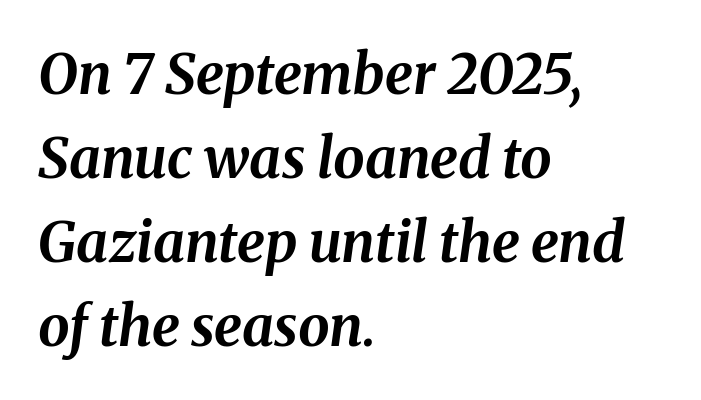
The line texture is even and compact thanks to regular tracking. It's the slanting kind of type. Whoever set this chose a conventional vertical rhythm. The words here are not underlined. Look at the stroke-to-counter ratio: heavy, a bold. Visually the block forms a straight wall on the left and a jagged coastline on the right.
